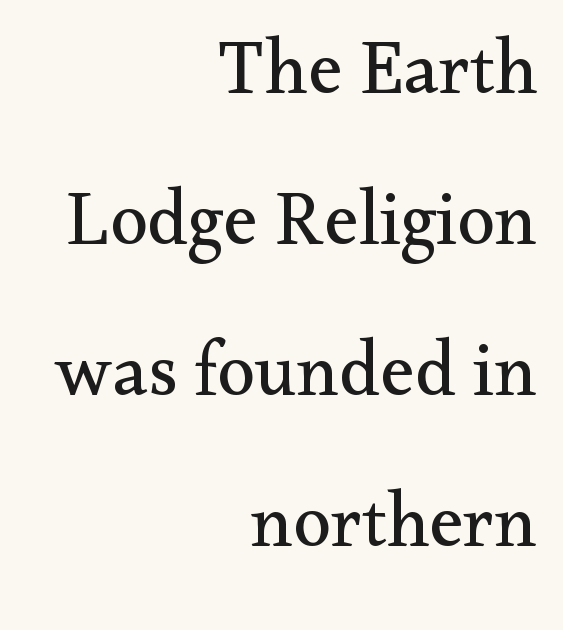
Does the leading feel generous? Absolutely, it's lavish. Nobody drew a line under any word here. These glyphs show unthickened strokes, regular width or finer. The letters stand straight up with perfectly vertical stems.
